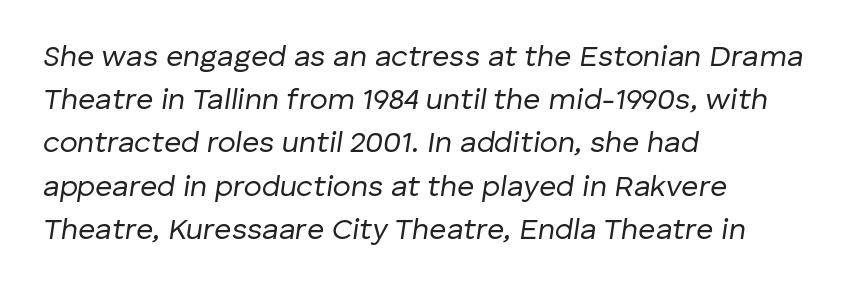
{"italic": "yes", "lean": "right", "slant_degrees": 8, "bold": "no", "weight": "regular", "width": "normal", "stroke_contrast": "low", "x_height": "medium", "monospaced": "no", "underline": "no", "align": "left", "line_spacing": "normal", "line_spacing_ratio": 1.44, "letter_spacing": "normal", "letter_spacing_em": 0.0, "glyph_px": 30}
